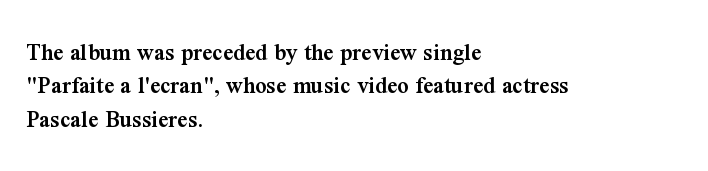
{"italic": "no", "bold": "semi", "underline": "no", "align": "left", "line_spacing": "normal", "line_spacing_ratio": 1.34, "letter_spacing": "normal", "letter_spacing_em": 0.0, "glyph_px": 25}
